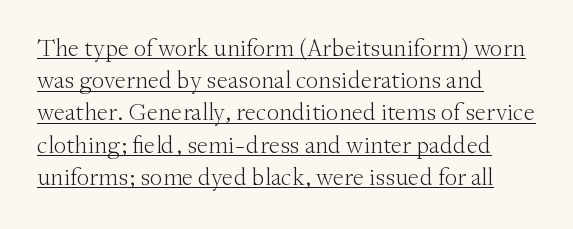
Compared with a centered layout, this one pins lines to the left instead. The sample's only ornament is a line tracing under the words. The letterforms sit at book weight or below. Spacing between characters is what you'd get straight out of the box. Evenly set lines give the paragraph a standard silhouette.
